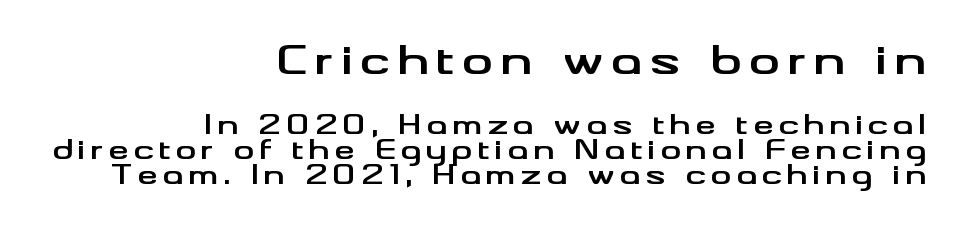
Q: Is the text bold? A: Yes.
Q: Is the text italic (slanted)? A: No, it is upright.
Q: Is the typeface a serif or a sans-serif typeface? A: Sans-serif.
Q: Is the text underlined? A: No.
Q: How is the paragraph aligned? A: Right-aligned.
Q: Is the spacing between lines tight, normal or loose? A: Tight.
Q: Which block of text is set in a larger size, the first (top) or the second (bottom)? A: The first (top) one.
Q: Width (condensed, normal, or wide)? A: Wide.
Q: Stroke contrast? A: Medium.
Q: x-height? A: Small.
Q: Monospaced? A: No.
